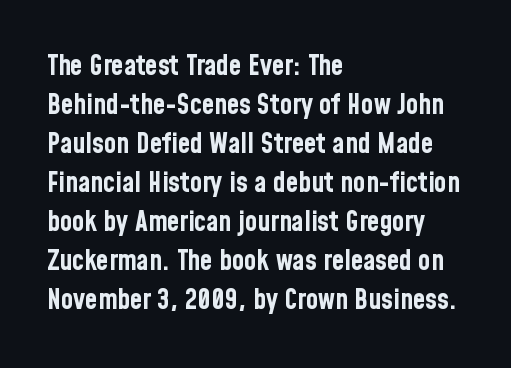
Q: Is the text bold? A: Yes.
Q: Is the text italic (slanted)? A: No, it is upright.
Q: Is the typeface a serif or a sans-serif typeface? A: Sans-serif.
Q: Is the text underlined? A: No.
Q: How is the paragraph aligned? A: Left-aligned.
Q: Is the spacing between letters normal or unusually wide? A: Normal.
Q: Is the spacing between lines tight, normal or loose? A: Normal.
Q: Width (condensed, normal, or wide)? A: Condensed.
Q: Stroke contrast? A: Low.
Q: x-height? A: Medium.
Q: Monospaced? A: No.
